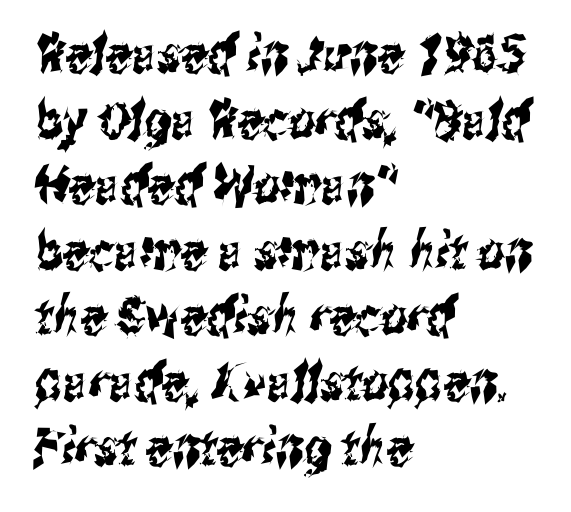
Q: Is the typeface a serif or a sans-serif typeface? A: Sans-serif.
Q: Is the text underlined? A: No.
Q: How is the paragraph aligned? A: Left-aligned.
Q: Is the spacing between letters normal or unusually wide? A: Normal.
Q: Is the spacing between lines tight, normal or loose? A: Normal.
Q: Width (condensed, normal, or wide)? A: Condensed.
Q: Stroke contrast? A: Medium.
Q: x-height? A: Medium.
Q: Monospaced? A: No.
